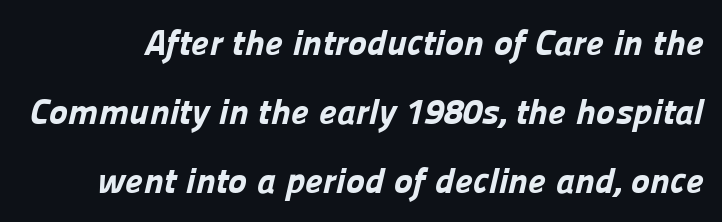
{"serif": "no", "bold": "yes", "weight": "bold", "width": "normal", "stroke_contrast": "low", "x_height": "medium", "monospaced": "no", "underline": "no", "line_spacing": "loose", "line_spacing_ratio": 1.91, "letter_spacing": "normal", "letter_spacing_em": 0.0, "glyph_px": 36}
